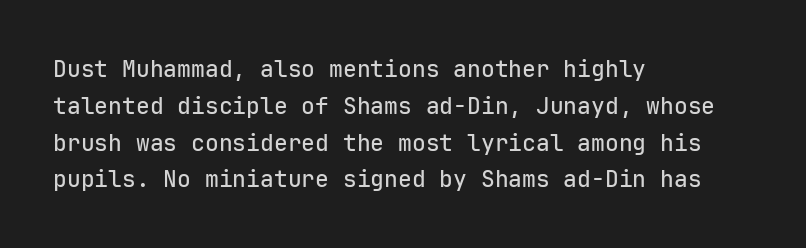
Every character sits straight up, as roman type does. Where is the straight margin? On the left. The rendering uses a moderate line-height, typical for paragraphs. Just letters on the line, the space beneath them empty. Compared with typical body copy, the letter spacing here is the same.
